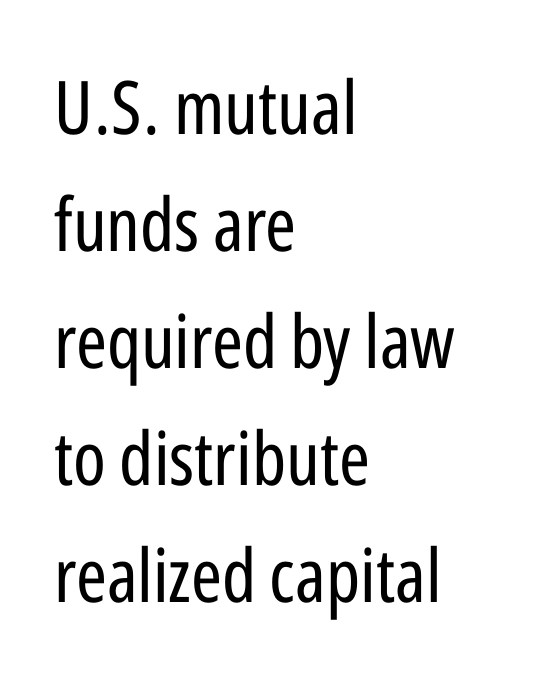
{"serif": "no", "italic": "no", "bold": "no", "weight": "regular", "width": "condensed", "stroke_contrast": "low", "x_height": "medium", "monospaced": "no", "underline": "no", "align": "left", "line_spacing": "normal", "line_spacing_ratio": 1.58, "letter_spacing": "normal", "letter_spacing_em": 0.0, "glyph_px": 74}
